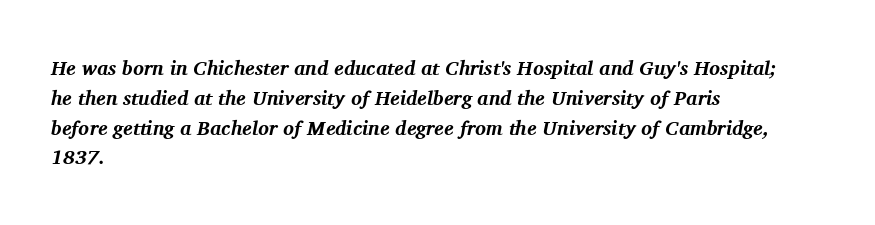
Q: Is the text bold? A: Yes.
Q: Is the text italic (slanted)? A: Yes, it leans right by about 11 degrees.
Q: Is the text underlined? A: No.
Q: How is the paragraph aligned? A: Left-aligned.
Q: Is the spacing between letters normal or unusually wide? A: Normal.
Q: Is the spacing between lines tight, normal or loose? A: Normal.
